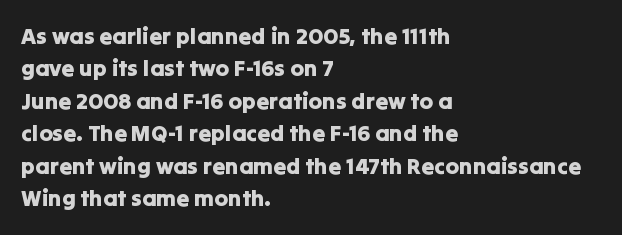
Q: Is the text italic (slanted)? A: No, it is upright.
Q: Is the text underlined? A: No.
Q: How is the paragraph aligned? A: Left-aligned.
Q: Is the spacing between letters normal or unusually wide? A: Normal.
Q: Is the spacing between lines tight, normal or loose? A: Normal.
